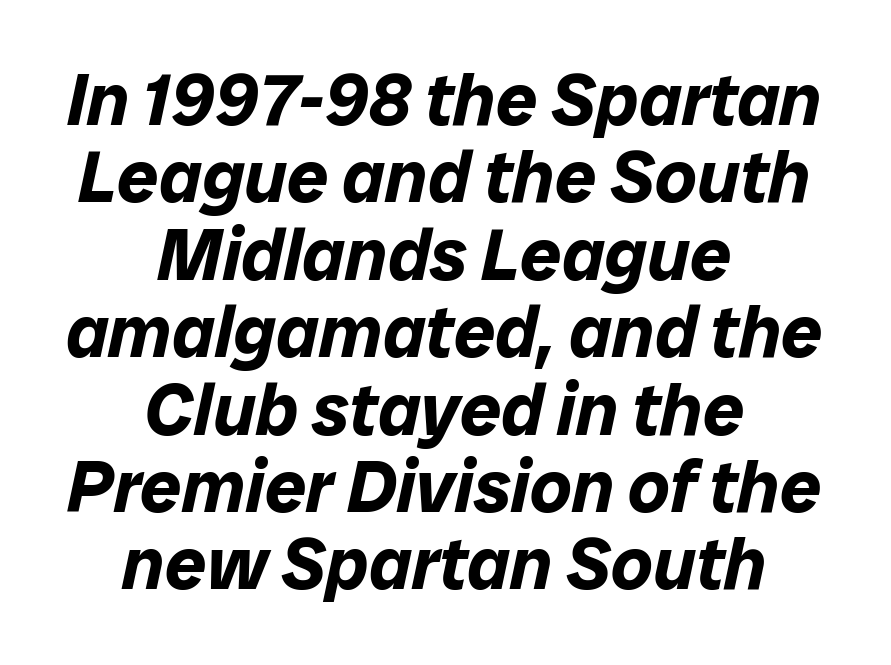
The passage shown leans; its letterforms are oblique. Casual observation: everything's sitting right in the middle. The vertical gap from one line to the next is small. Note the varied advance widths — an 'i' is clearly narrower than an 'm'.
